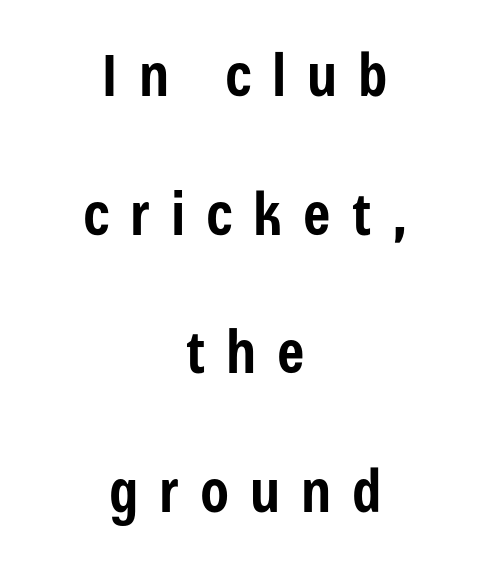
The typeface chosen for these lines omits serifs. Airy leading. One-word summary of the alignment: center. Character widths vary here, with narrow letters taking less room than wide ones. Glyph-to-glyph distance is far greater than everyday printed text.
